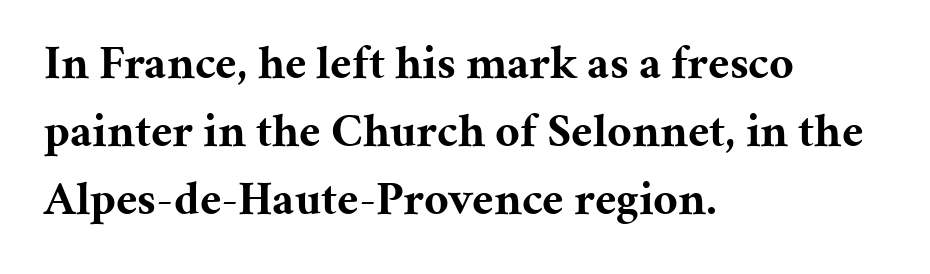
Rule under the text: the space is simply empty. Nobody touched the tracking dial on this one. Where is the straight margin? On the left. The typeface chosen for these lines features serifs. Do the characters align in a grid? No, the font is proportional.
